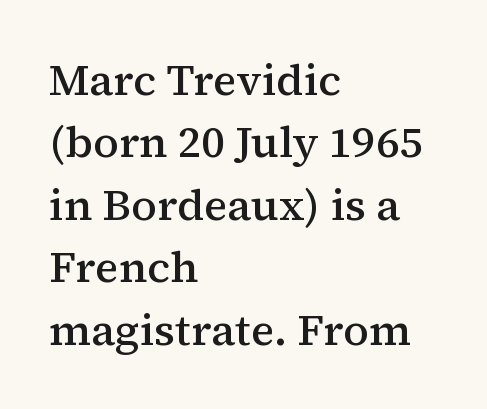
Q: Is the text bold? A: Semi-bold.
Q: Is the text italic (slanted)? A: No, it is upright.
Q: Is the typeface a serif or a sans-serif typeface? A: Serif.
Q: Is the text underlined? A: No.
Q: How is the paragraph aligned? A: Left-aligned.
Q: Is the spacing between letters normal or unusually wide? A: Normal.
Q: Is the spacing between lines tight, normal or loose? A: Normal.
Q: Width (condensed, normal, or wide)? A: Normal.
Q: Stroke contrast? A: Medium.
Q: x-height? A: Medium.
Q: Monospaced? A: No.
